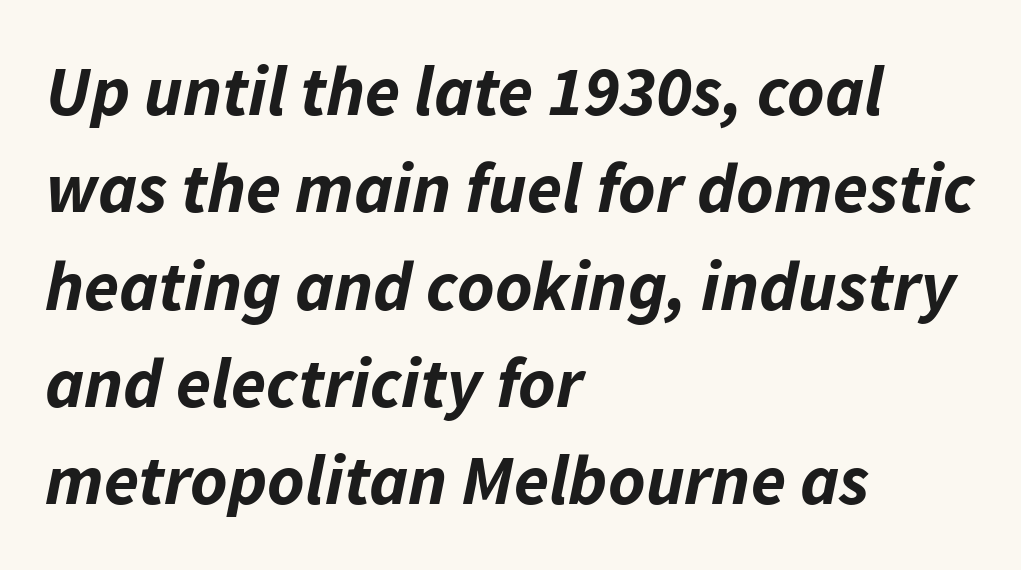
The image shows 71 px bold type, italic (leaning right); set left-aligned, normal line spacing (1.37x), normal letter spacing, not underlined; low stroke contrast and a medium x-height.
